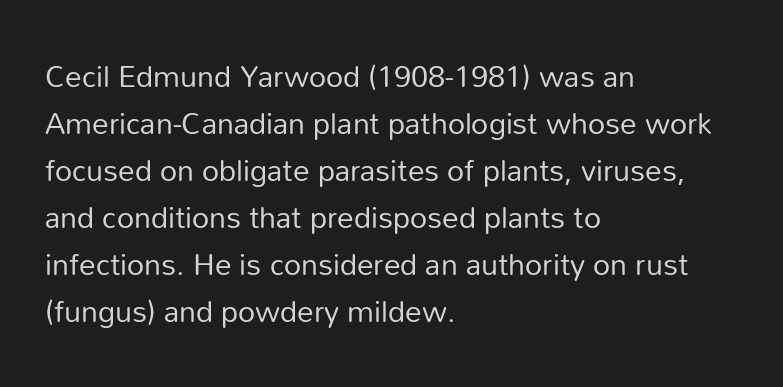
{"serif": "no", "italic": "no", "bold": "no", "weight": "regular", "width": "normal", "stroke_contrast": "low", "x_height": "medium", "monospaced": "no", "underline": "no", "align": "left", "line_spacing": "normal", "line_spacing_ratio": 1.57, "letter_spacing": "normal", "letter_spacing_em": 0.0, "glyph_px": 30}
